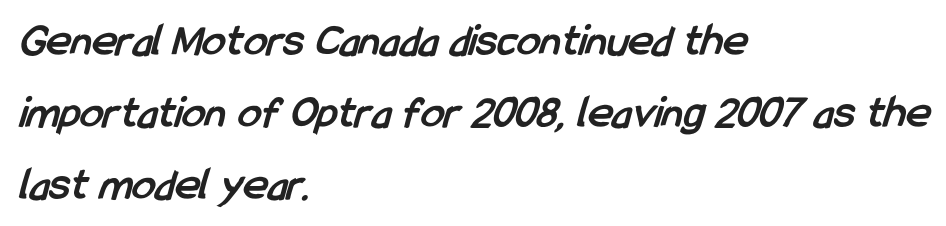
The image shows 47 px semibold, condensed sans-serif type; set left-aligned, normal line spacing (1.53x), normal letter spacing, not underlined; low stroke contrast and a medium x-height.
